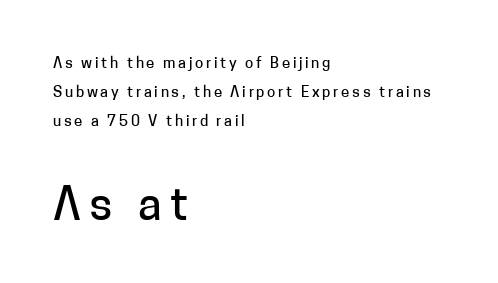
{"serif": "no", "italic": "no", "width": "normal", "stroke_contrast": "low", "x_height": "medium", "monospaced": "no", "underline": "no", "align": "left", "line_spacing": "loose", "line_spacing_ratio": 1.93, "larger_block": "second", "size_ratio": 3.0, "glyph_px": 45}
